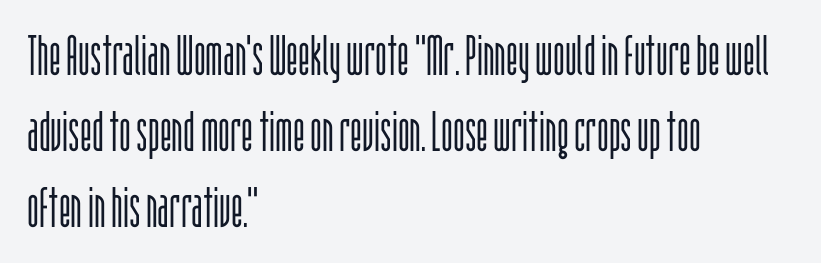
On a weight scale, this lands at 450 or below. Grotesque or geometric, the face here clearly has no serifs. This rendering leaves character spacing at its baseline value. No word sits above an underline.
